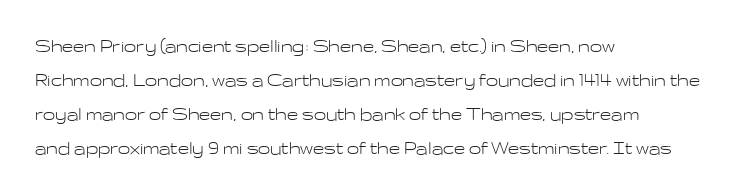
{"italic": "no", "bold": "no", "underline": "no", "align": "left", "line_spacing": "normal", "line_spacing_ratio": 1.55, "letter_spacing": "normal", "letter_spacing_em": 0.0, "glyph_px": 22}
